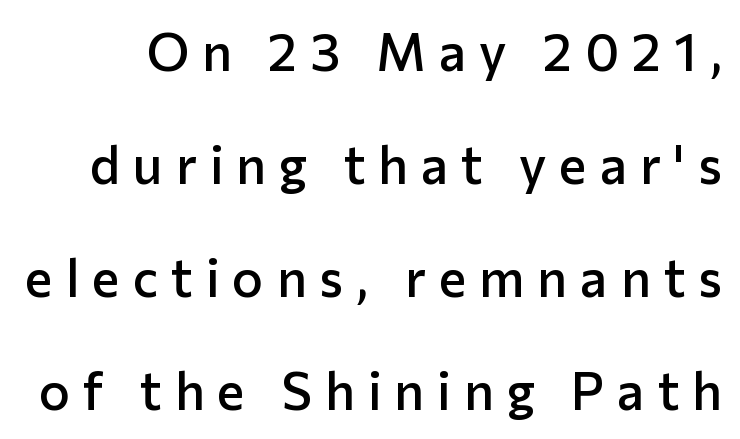
The image shows 52 px semibold sans-serif type, upright; set loose line spacing (2.17x), unusually wide letter spacing (+0.25 em), not underlined; low stroke contrast and a medium x-height.
